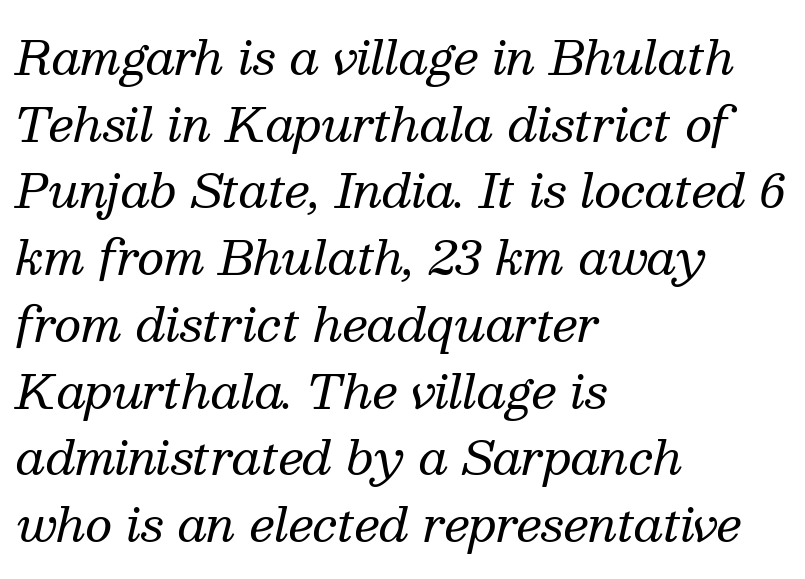
Q: Is the text bold? A: No.
Q: Is the text italic (slanted)? A: Yes, it leans right by about 13 degrees.
Q: Is the typeface a serif or a sans-serif typeface? A: Serif.
Q: Is the text underlined? A: No.
Q: How is the paragraph aligned? A: Left-aligned.
Q: Is the spacing between letters normal or unusually wide? A: Normal.
Q: Is the spacing between lines tight, normal or loose? A: Normal.
Q: Width (condensed, normal, or wide)? A: Normal.
Q: Stroke contrast? A: Medium.
Q: x-height? A: Medium.
Q: Monospaced? A: No.
